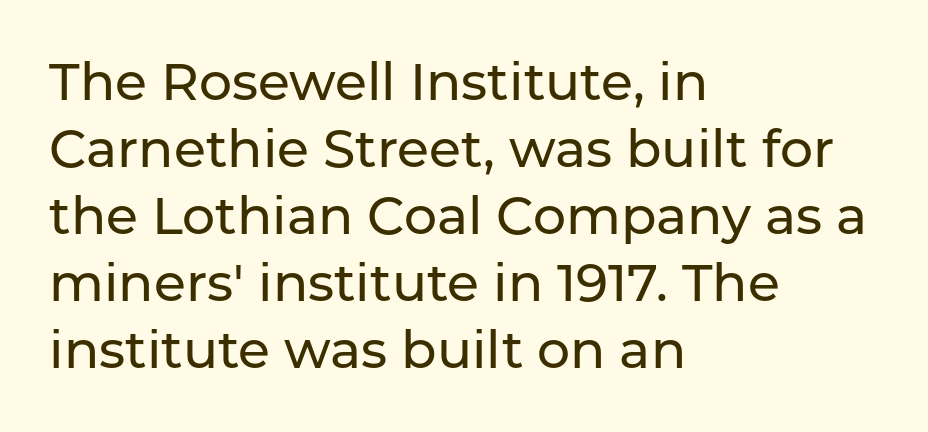
{"serif": "no", "italic": "no", "width": "normal", "stroke_contrast": "low", "x_height": "medium", "monospaced": "no", "underline": "no", "align": "left", "line_spacing": "normal", "line_spacing_ratio": 1.29, "letter_spacing": "normal", "letter_spacing_em": 0.0, "glyph_px": 52}
